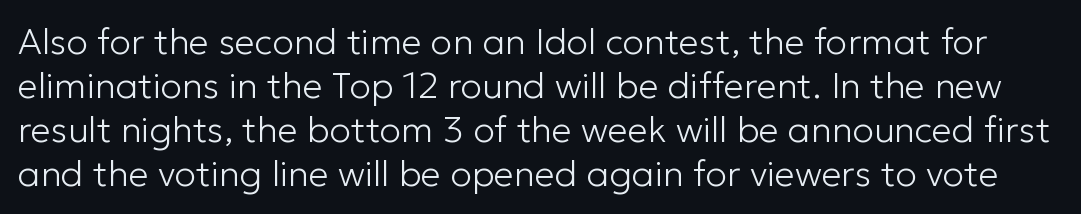
The font sits on the lighter half of the weight spectrum, regular included. If you drew a line through each stem, it would be perfectly vertical. Nobody touched the tracking dial on this one. Character widths vary here, with narrow letters taking less room than wide ones. The area under the type is left untouched.
